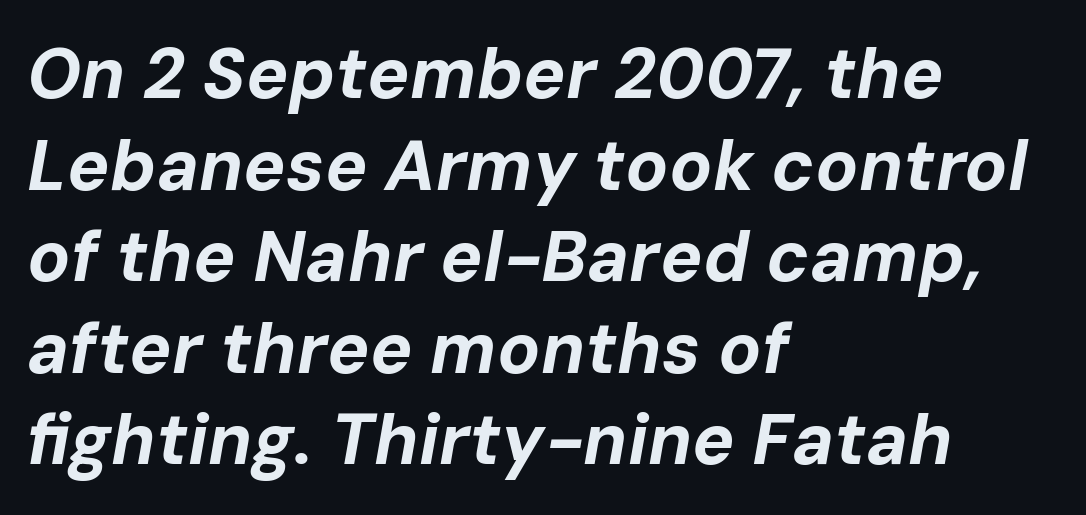
{"italic": "yes", "lean": "right", "slant_degrees": 10, "bold": "yes", "weight": "bold", "width": "normal", "stroke_contrast": "low", "x_height": "medium", "monospaced": "no", "underline": "no", "align": "left", "line_spacing": "normal", "line_spacing_ratio": 1.29, "letter_spacing": "normal", "letter_spacing_em": 0.0, "glyph_px": 71}
